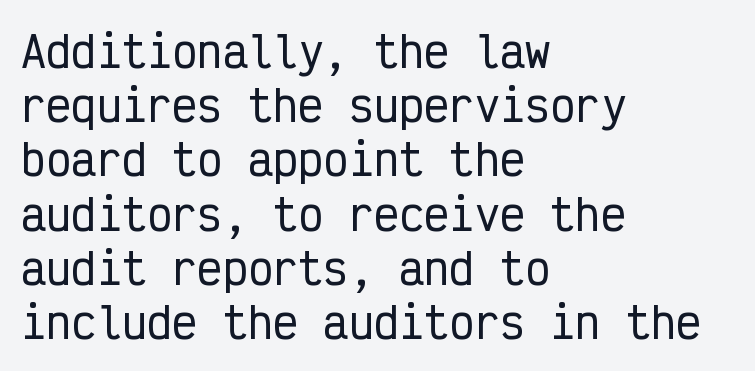
Which margin do the lines hug? The left one — the right edge is uneven. The face used here is rendered with its standard letterfit. The passage shown is typeset with a sans-serif family. Note the uniform advance width — an 'i' takes as much space as an 'm'. Characters remain perfectly vertical along every line. Summary of vertical rhythm: regular, with standard interline spacing.
